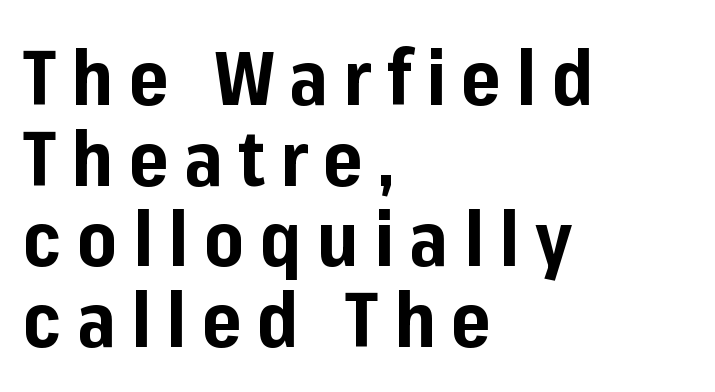
Q: Is the text bold? A: Yes.
Q: Is the text italic (slanted)? A: No, it is upright.
Q: Is the typeface a serif or a sans-serif typeface? A: Sans-serif.
Q: Is the text underlined? A: No.
Q: How is the paragraph aligned? A: Left-aligned.
Q: Is the spacing between letters normal or unusually wide? A: Unusually wide.
Q: Is the spacing between lines tight, normal or loose? A: Tight.
Q: Width (condensed, normal, or wide)? A: Normal.
Q: Stroke contrast? A: Low.
Q: x-height? A: Medium.
Q: Monospaced? A: No.
